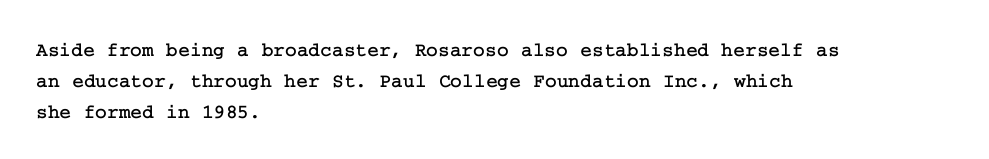
The image shows 20 px text type, upright; set left-aligned, normal line spacing (1.55x), normal letter spacing, not underlined.
